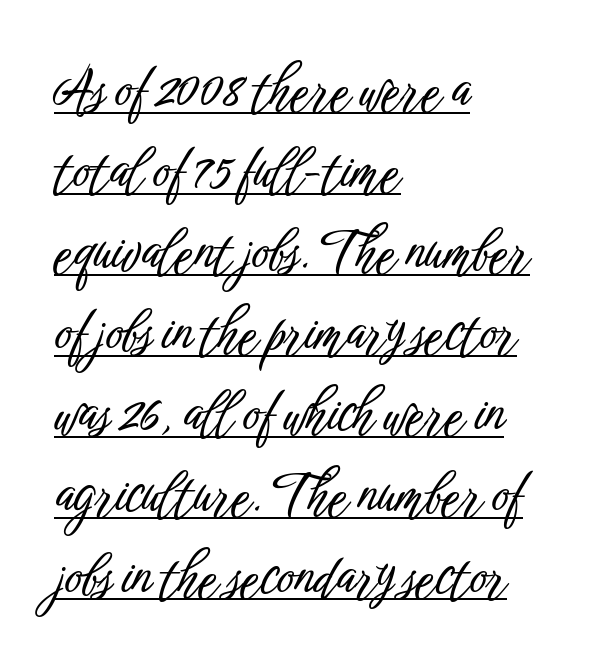
The image shows 53 px condensed sans-serif type; set left-aligned, normal line spacing (1.53x), normal letter spacing, underlined; low stroke contrast and a medium x-height.
